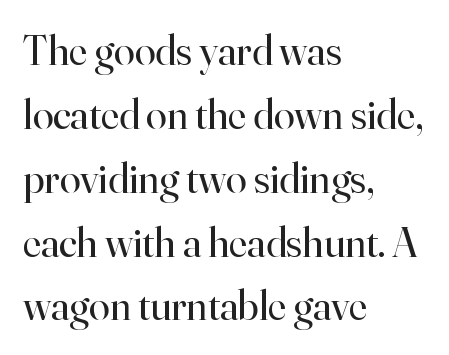
Q: Is the text bold? A: No.
Q: Is the text italic (slanted)? A: No, it is upright.
Q: Is the typeface a serif or a sans-serif typeface? A: Serif.
Q: Is the text underlined? A: No.
Q: How is the paragraph aligned? A: Left-aligned.
Q: Is the spacing between letters normal or unusually wide? A: Normal.
Q: Is the spacing between lines tight, normal or loose? A: Normal.
Q: Width (condensed, normal, or wide)? A: Normal.
Q: Stroke contrast? A: High.
Q: x-height? A: Small.
Q: Monospaced? A: No.
